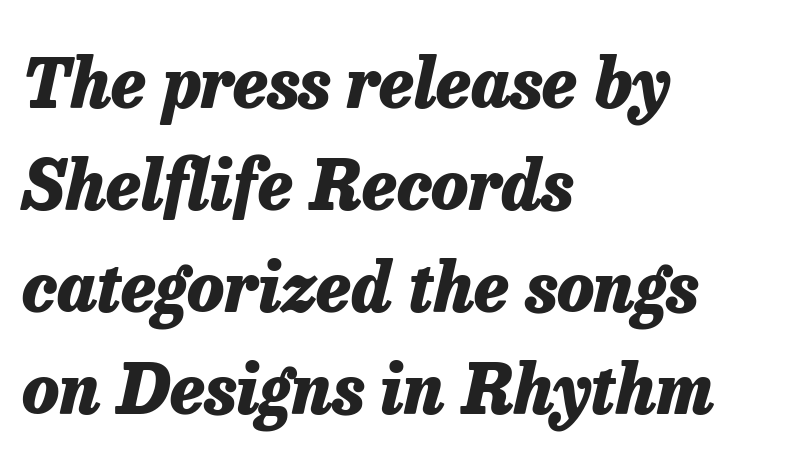
Q: Is the text bold? A: Yes.
Q: Is the text italic (slanted)? A: Yes, it leans right by about 13 degrees.
Q: Is the text underlined? A: No.
Q: How is the paragraph aligned? A: Left-aligned.
Q: Is the spacing between letters normal or unusually wide? A: Normal.
Q: Is the spacing between lines tight, normal or loose? A: Normal.
Q: Width (condensed, normal, or wide)? A: Normal.
Q: Stroke contrast? A: Low.
Q: x-height? A: Medium.
Q: Monospaced? A: No.
